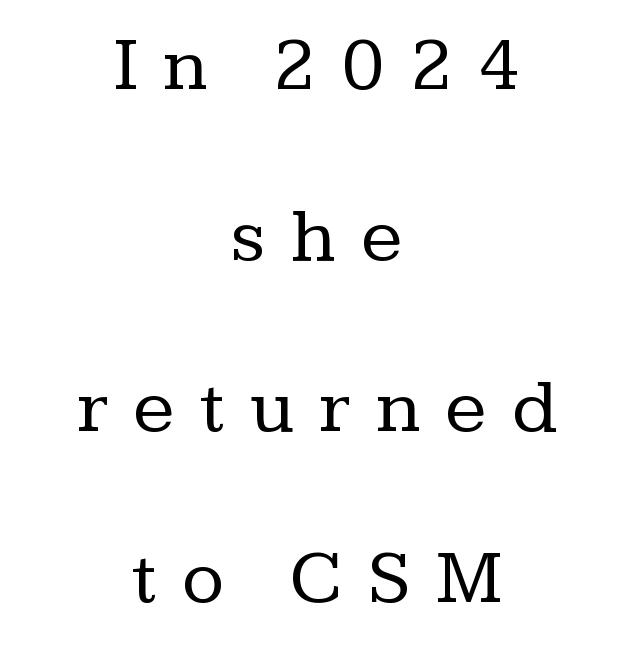
Q: Is the text bold? A: No.
Q: Is the text italic (slanted)? A: No, it is upright.
Q: Is the typeface a serif or a sans-serif typeface? A: Serif.
Q: Is the text underlined? A: No.
Q: How is the paragraph aligned? A: Centered.
Q: Is the spacing between letters normal or unusually wide? A: Unusually wide.
Q: Is the spacing between lines tight, normal or loose? A: Loose.
Q: Width (condensed, normal, or wide)? A: Normal.
Q: Stroke contrast? A: Low.
Q: x-height? A: Medium.
Q: Monospaced? A: No.
